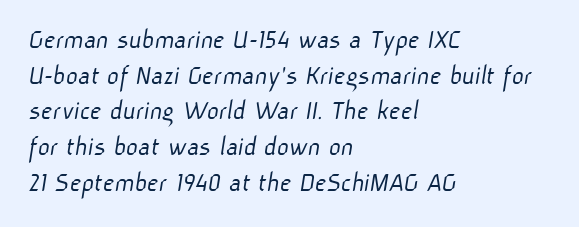
{"serif": "no", "bold": "no", "weight": "light", "width": "normal", "stroke_contrast": "low", "x_height": "medium", "monospaced": "no", "underline": "no", "align": "left", "line_spacing_ratio": 1.23, "letter_spacing": "normal", "letter_spacing_em": 0.0, "glyph_px": 29}
